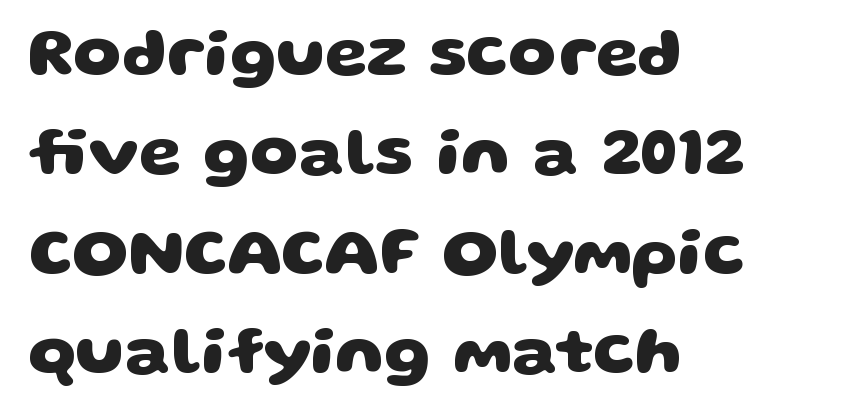
Q: Is the text bold? A: Yes.
Q: Is the typeface a serif or a sans-serif typeface? A: Sans-serif.
Q: Is the text underlined? A: No.
Q: How is the paragraph aligned? A: Left-aligned.
Q: Is the spacing between letters normal or unusually wide? A: Normal.
Q: Is the spacing between lines tight, normal or loose? A: Normal.
Q: Width (condensed, normal, or wide)? A: Wide.
Q: Stroke contrast? A: Low.
Q: x-height? A: Large.
Q: Monospaced? A: No.
